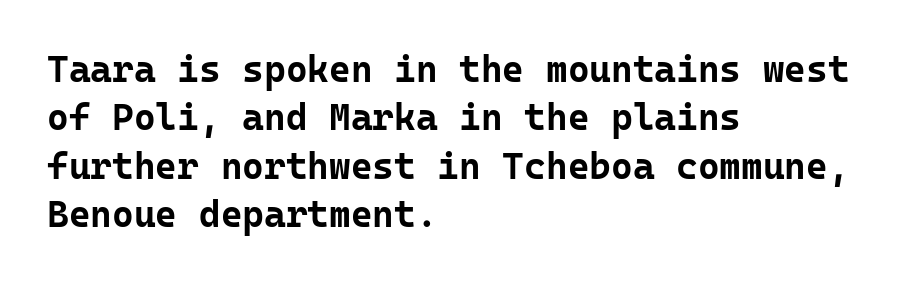
The image shows 37 px bold sans-serif type, upright, monospaced; set left-aligned, normal line spacing (1.31x), normal letter spacing, not underlined; low stroke contrast and a medium x-height.
